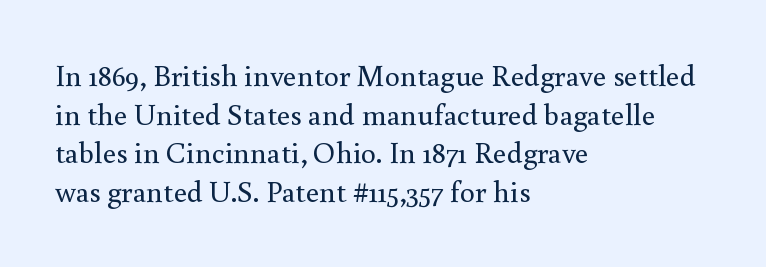
The image shows 30 px regular-weight serif type, upright; set left-aligned, normal line spacing (1.29x), normal letter spacing, not underlined; a small x-height.
